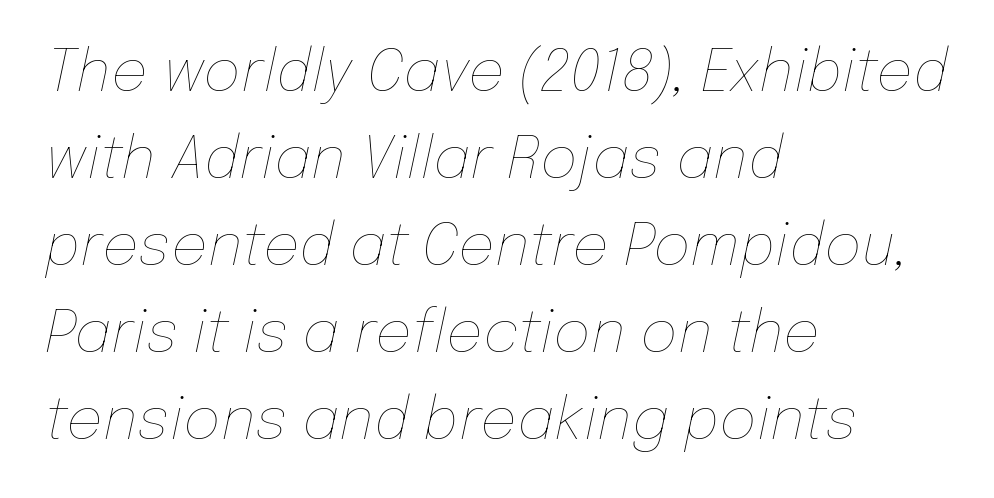
The image shows 58 px thin type, italic (leaning right); set left-aligned, normal line spacing (1.5x), normal letter spacing, not underlined; low stroke contrast and a medium x-height.
